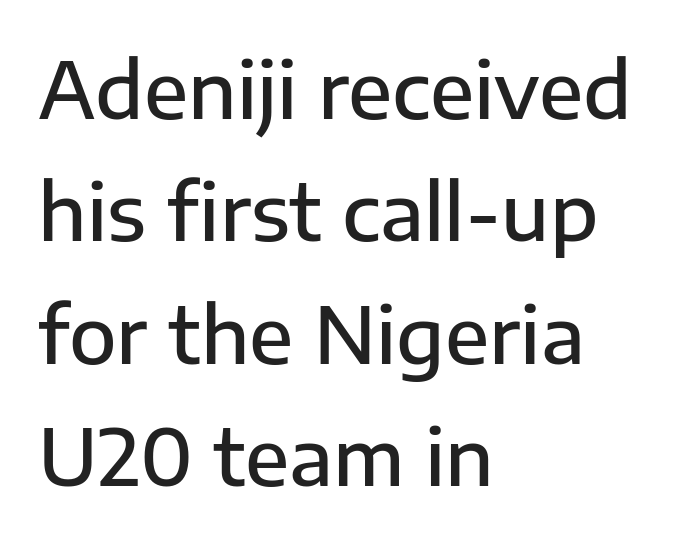
Q: Is the text bold? A: Semi-bold.
Q: Is the text italic (slanted)? A: No, it is upright.
Q: Is the typeface a serif or a sans-serif typeface? A: Sans-serif.
Q: Is the text underlined? A: No.
Q: How is the paragraph aligned? A: Left-aligned.
Q: Is the spacing between letters normal or unusually wide? A: Normal.
Q: Is the spacing between lines tight, normal or loose? A: Normal.
Q: Width (condensed, normal, or wide)? A: Normal.
Q: Stroke contrast? A: Low.
Q: x-height? A: Medium.
Q: Monospaced? A: No.
